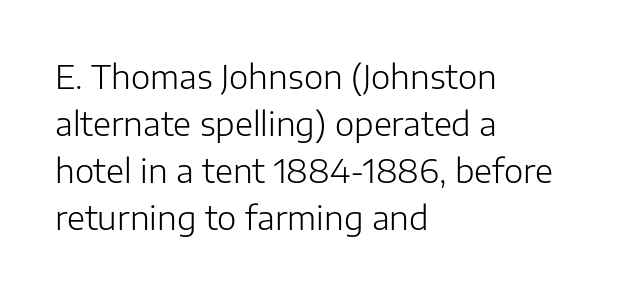
{"serif": "no", "italic": "no", "bold": "no", "weight": "light", "width": "normal", "stroke_contrast": "low", "x_height": "medium", "monospaced": "no", "underline": "no", "align": "left", "line_spacing": "normal", "line_spacing_ratio": 1.42, "letter_spacing": "normal", "letter_spacing_em": 0.0, "glyph_px": 33}
